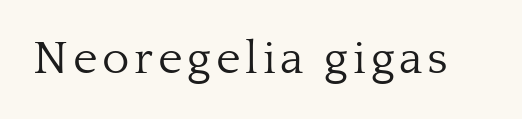
You can tell from the footed stems that serif type was used. Underline: absent. This sample has the flowing, uneven cadence of proportional lettering. Each stroke keeps to a modest, everyday thickness or less.
